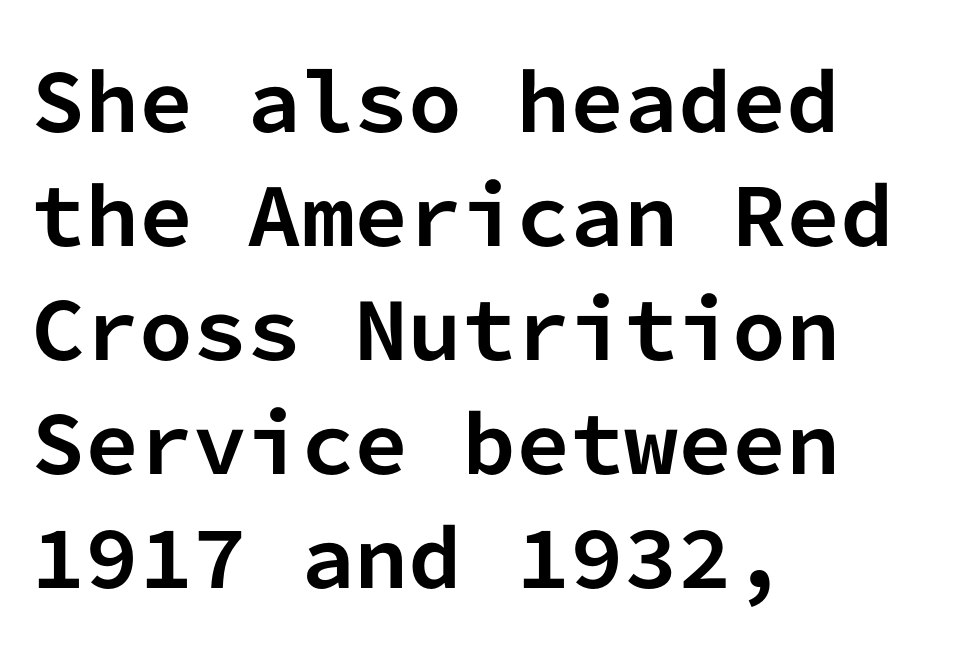
The image shows 77 px bold sans-serif type, upright, monospaced; set left-aligned, normal line spacing (1.48x), normal letter spacing, not underlined; low stroke contrast and a medium x-height.
